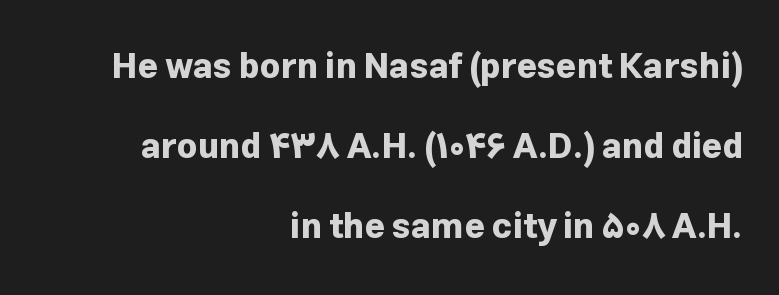
This sample uses an upright cut, with every glyph sitting square on the baseline. Leading: increased. Nothing unusual about the tracking: characters are spaced as the font intends. Note the varied advance widths — an 'i' is clearly narrower than an 'm'. In terms of letterform style, serifs are entirely absent.
